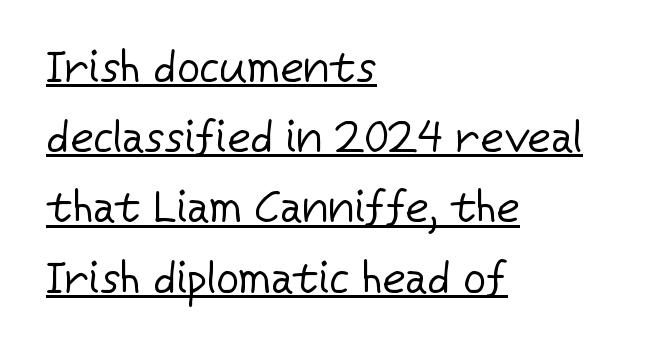
One-word summary of the alignment: left. Here the designer chose a conventional face with non-uniform glyph widths. A typesetter would mark this as roman, not italic. Does the leading feel generous? No, just average.
